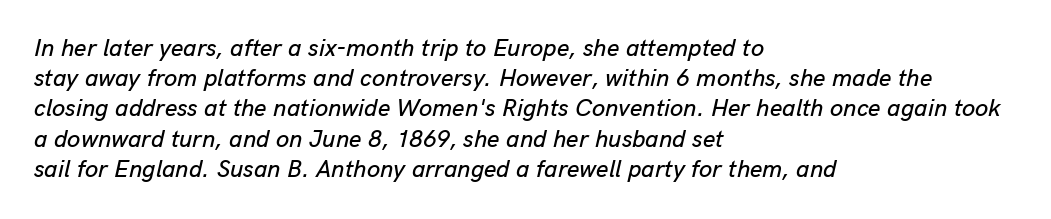
Emphasis-style slanted type is in use. The letters sit at their default tracking, neither squeezed nor spread. This sample keeps an unexceptional amount of space between lines. This sample is left-justified, so line endings fall wherever the words run out.
